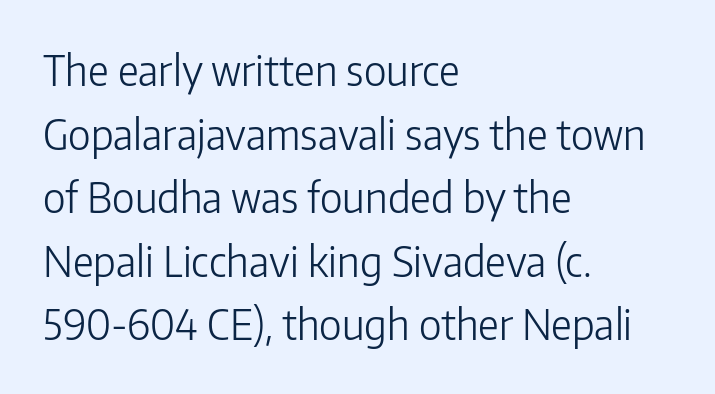
{"serif": "no", "italic": "no", "bold": "no", "weight": "light", "width": "normal", "stroke_contrast": "low", "x_height": "medium", "monospaced": "no", "underline": "no", "align": "left", "line_spacing": "normal", "line_spacing_ratio": 1.55, "letter_spacing": "normal", "letter_spacing_em": 0.0, "glyph_px": 41}
